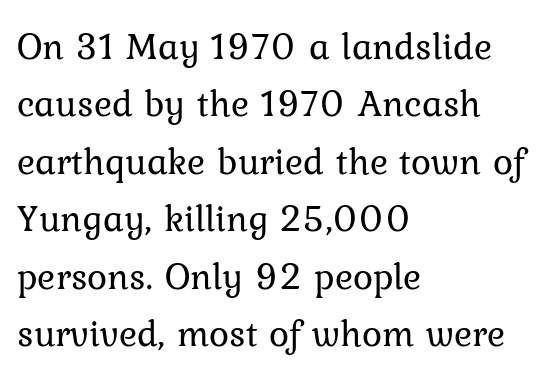
{"serif": "yes", "italic": "no", "bold": "no", "weight": "regular", "width": "normal", "stroke_contrast": "low", "x_height": "medium", "monospaced": "no", "underline": "no", "align": "left", "line_spacing": "normal", "line_spacing_ratio": 1.51, "letter_spacing": "normal", "letter_spacing_em": 0.0, "glyph_px": 38}
